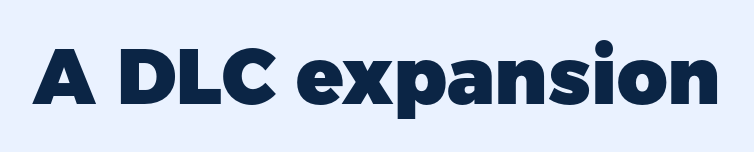
Q: Is the text bold? A: Yes.
Q: Is the text italic (slanted)? A: No, it is upright.
Q: Is the typeface a serif or a sans-serif typeface? A: Sans-serif.
Q: Is the text underlined? A: No.
Q: Is the spacing between letters normal or unusually wide? A: Normal.
Q: Width (condensed, normal, or wide)? A: Normal.
Q: Stroke contrast? A: Low.
Q: x-height? A: Medium.
Q: Monospaced? A: No.
